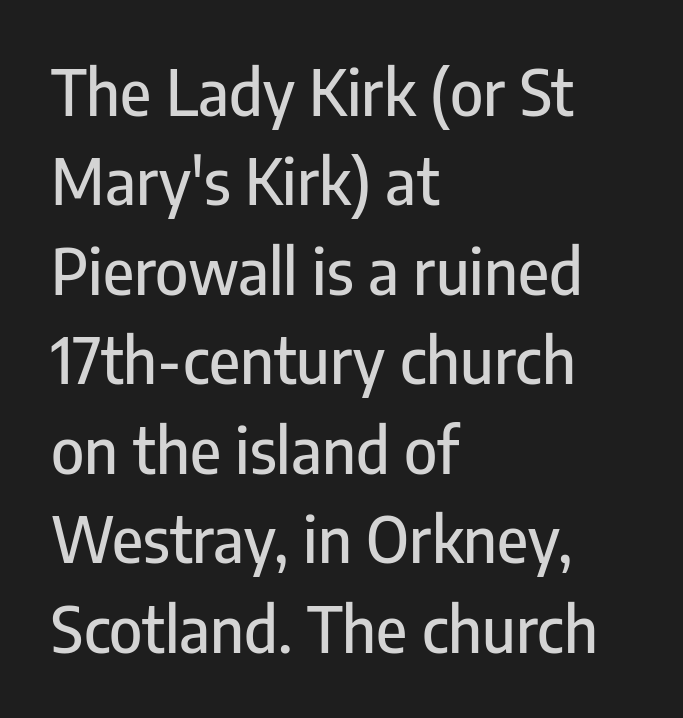
The image shows 63 px condensed sans-serif type, upright; set left-aligned, normal line spacing (1.42x), normal letter spacing, not underlined; low stroke contrast and a medium x-height.
